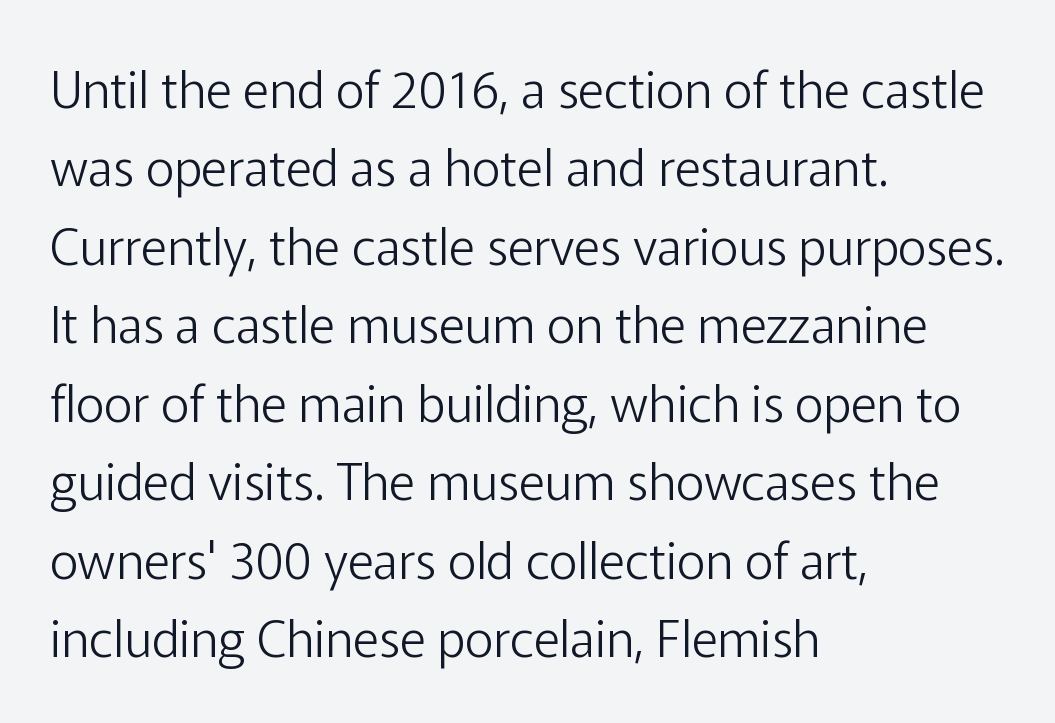
The image shows 50 px light sans-serif type, upright; set left-aligned, normal line spacing (1.57x), normal letter spacing, not underlined; low stroke contrast and a medium x-height.
